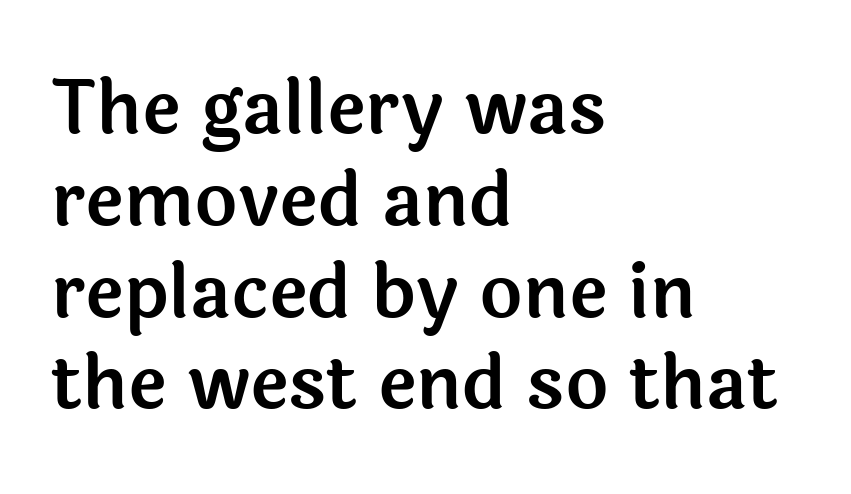
Q: Is the text italic (slanted)? A: No, it is upright.
Q: Is the typeface a serif or a sans-serif typeface? A: Sans-serif.
Q: Is the text underlined? A: No.
Q: How is the paragraph aligned? A: Left-aligned.
Q: Is the spacing between letters normal or unusually wide? A: Normal.
Q: Width (condensed, normal, or wide)? A: Normal.
Q: x-height? A: Medium.
Q: Monospaced? A: No.
